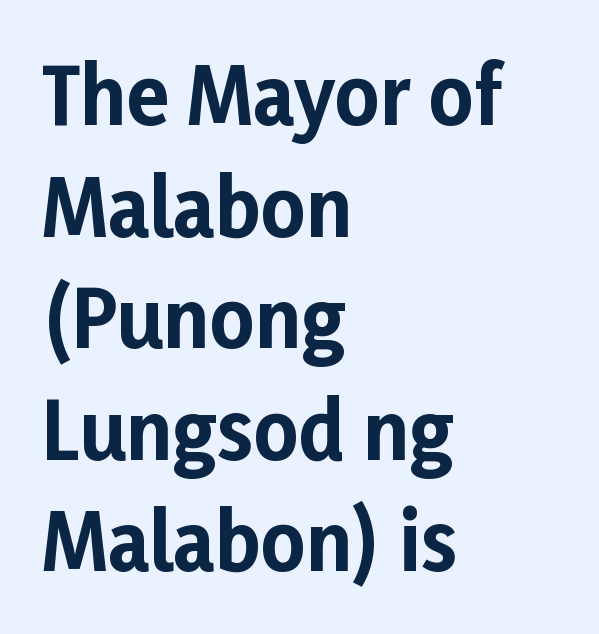
It's the straight-up-and-down kind of type. The rendering uses natural spacing where letterforms have individual widths. Does the copy run flush right? No — it runs flush left. Nope, no serifs anywhere on these letters. The tracking reads as untouched default to a designer's eye.
